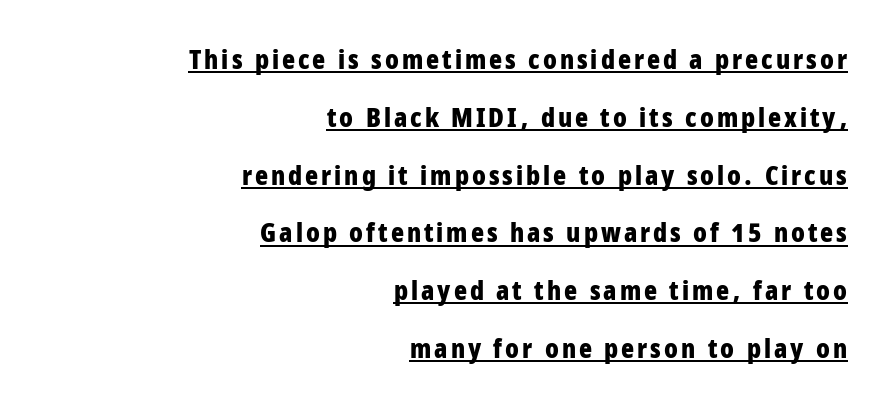
{"italic": "no", "bold": "yes", "underline": "yes", "align": "right", "line_spacing": "loose", "line_spacing_ratio": 2.14, "glyph_px": 27}
